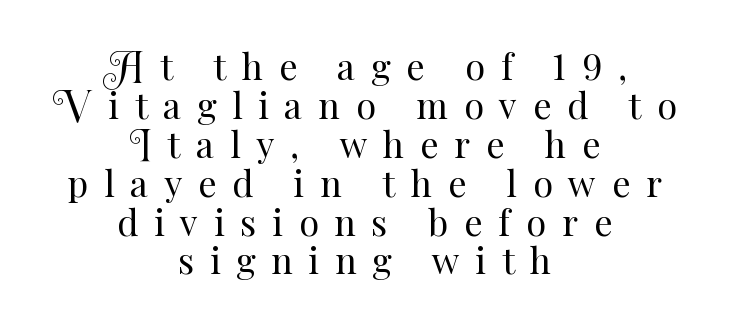
Q: Is the text bold? A: No.
Q: Is the text italic (slanted)? A: No, it is upright.
Q: Is the text underlined? A: No.
Q: How is the paragraph aligned? A: Centered.
Q: Is the spacing between letters normal or unusually wide? A: Unusually wide.
Q: Is the spacing between lines tight, normal or loose? A: Tight.
Q: Width (condensed, normal, or wide)? A: Normal.
Q: Stroke contrast? A: Medium.
Q: x-height? A: Small.
Q: Monospaced? A: No.
